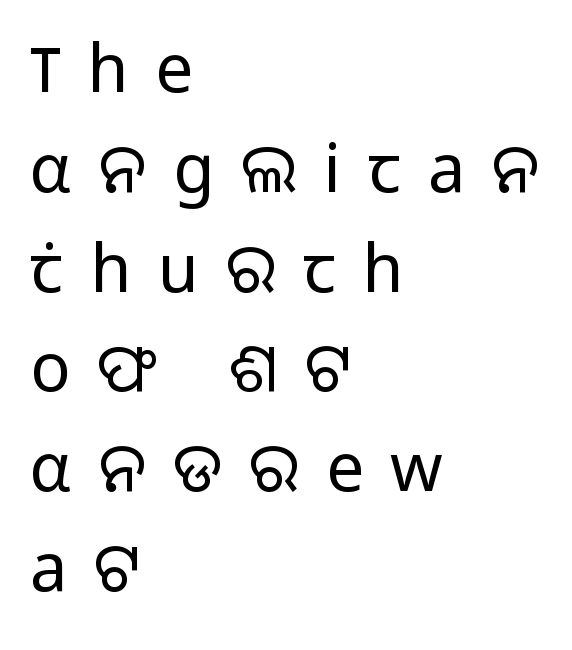
Q: Is the text bold? A: No.
Q: Is the text italic (slanted)? A: No, it is upright.
Q: Is the typeface a serif or a sans-serif typeface? A: Sans-serif.
Q: Is the text underlined? A: No.
Q: How is the paragraph aligned? A: Left-aligned.
Q: Is the spacing between letters normal or unusually wide? A: Unusually wide.
Q: Is the spacing between lines tight, normal or loose? A: Normal.
Q: Width (condensed, normal, or wide)? A: Normal.
Q: Stroke contrast? A: Low.
Q: x-height? A: Medium.
Q: Monospaced? A: No.
